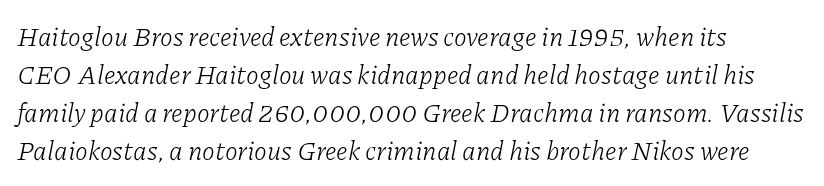
Q: Is the text bold? A: No.
Q: Is the text italic (slanted)? A: Yes, it leans right by about 11 degrees.
Q: Is the text underlined? A: No.
Q: How is the paragraph aligned? A: Left-aligned.
Q: Is the spacing between letters normal or unusually wide? A: Normal.
Q: Is the spacing between lines tight, normal or loose? A: Normal.
